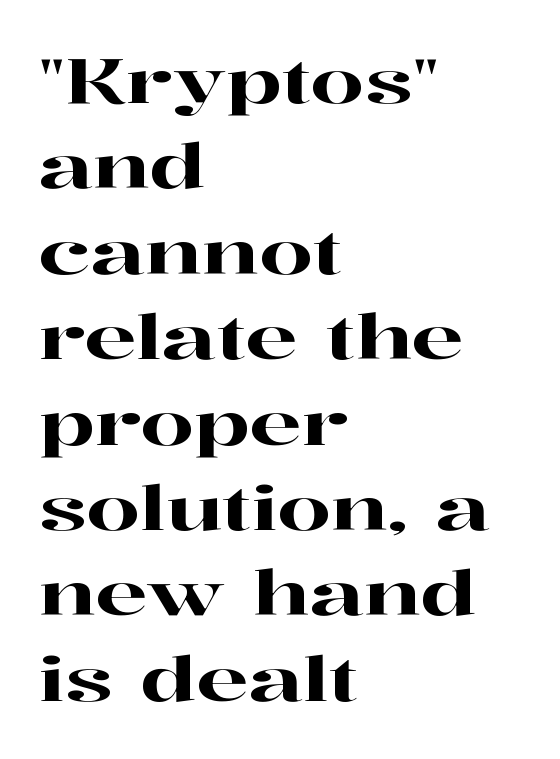
{"serif": "yes", "italic": "no", "width": "wide", "stroke_contrast": "high", "x_height": "medium", "monospaced": "no", "underline": "no", "align": "left", "line_spacing": "normal", "line_spacing_ratio": 1.4, "letter_spacing": "normal", "letter_spacing_em": 0.0, "glyph_px": 61}
